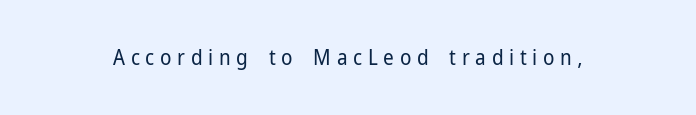
Stroke thickness stays within the range of a standard reading face or lighter. What stands out about the letter spacing? Its width — letters are far apart. A bare baseline throughout the passage. Every character sits straight up, as roman type does.
